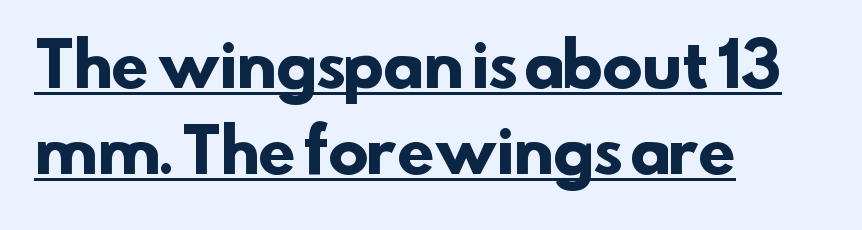
The image shows 60 px heavy sans-serif type; set left-aligned, normal line spacing (1.44x), normal letter spacing, underlined; low stroke contrast and a small x-height.
